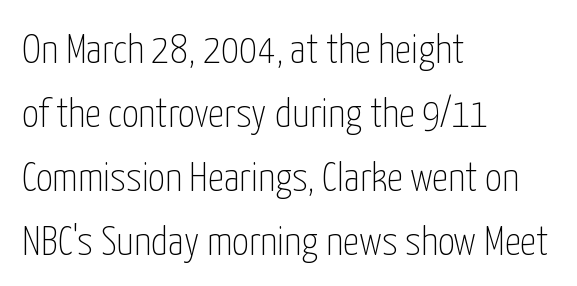
{"serif": "no", "italic": "no", "bold": "no", "weight": "thin", "width": "condensed", "stroke_contrast": "low", "x_height": "medium", "monospaced": "no", "underline": "no", "align": "left", "line_spacing": "normal", "line_spacing_ratio": 1.56, "letter_spacing": "normal", "letter_spacing_em": 0.0, "glyph_px": 41}
